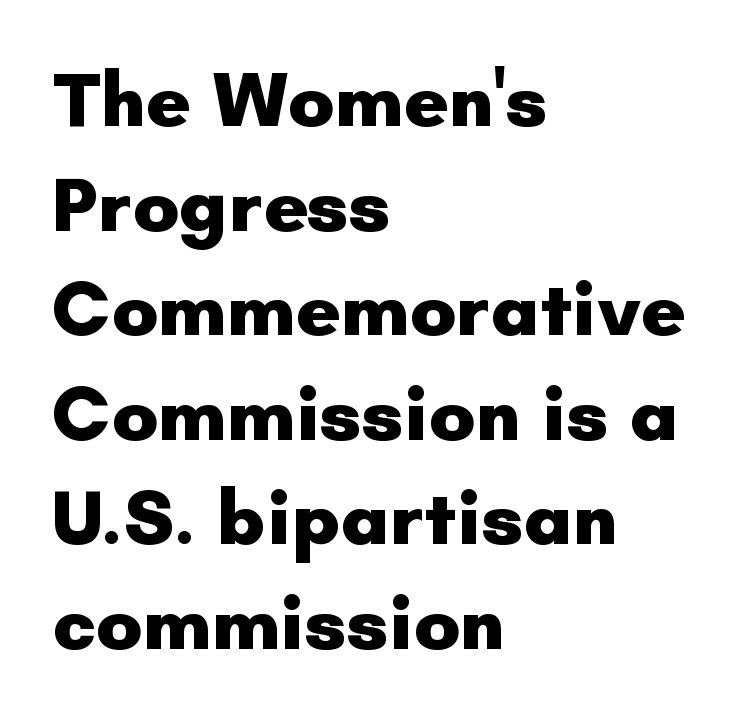
The image shows 78 px heavy sans-serif type, upright; set left-aligned, normal line spacing (1.34x), normal letter spacing, not underlined; low stroke contrast and a small x-height.
